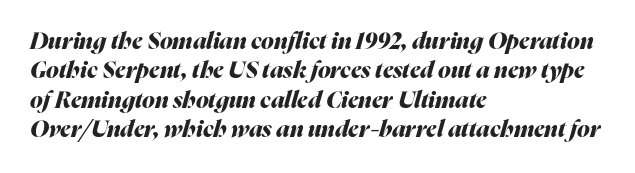
{"italic": "yes", "lean": "right", "slant_degrees": 16, "bold": "yes", "underline": "no", "align": "left", "line_spacing": "normal", "line_spacing_ratio": 1.28, "letter_spacing": "normal", "letter_spacing_em": 0.0, "glyph_px": 23}
